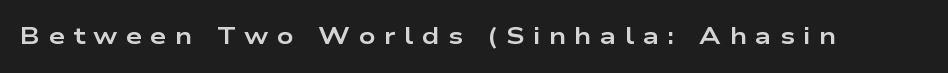
Tracking value appears strongly positive — letters spread wide. The type sits square on the baseline with zero lean. The baseline area is clear. Pretty heavy lettering here — definitely bold.
